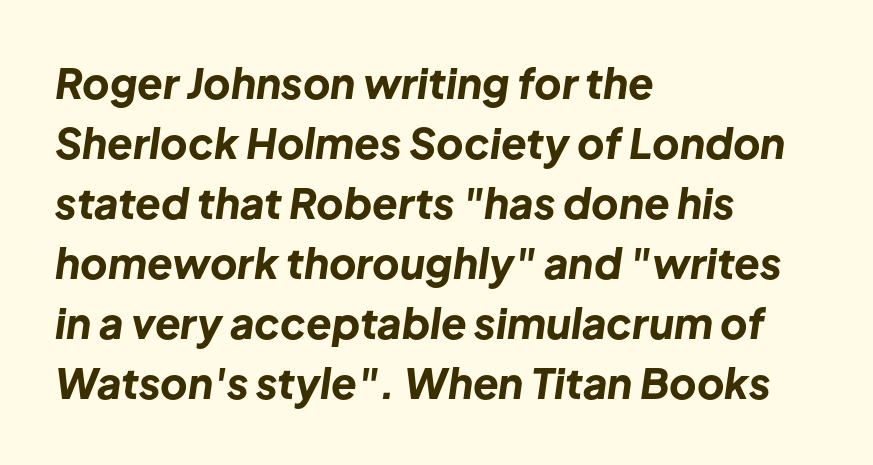
{"italic": "yes", "lean": "right", "slant_degrees": 8, "bold": "yes", "weight": "bold", "width": "normal", "stroke_contrast": "low", "x_height": "medium", "monospaced": "no", "underline": "no", "align": "left", "line_spacing": "normal", "line_spacing_ratio": 1.43, "letter_spacing": "normal", "letter_spacing_em": 0.0, "glyph_px": 42}
